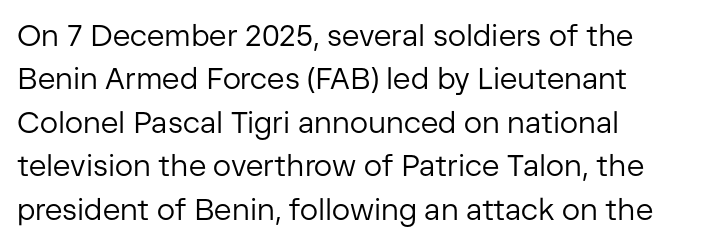
{"serif": "no", "italic": "no", "bold": "no", "weight": "regular", "width": "normal", "stroke_contrast": "low", "x_height": "medium", "monospaced": "no", "underline": "no", "line_spacing": "normal", "line_spacing_ratio": 1.45, "letter_spacing": "normal", "letter_spacing_em": 0.0, "glyph_px": 30}
